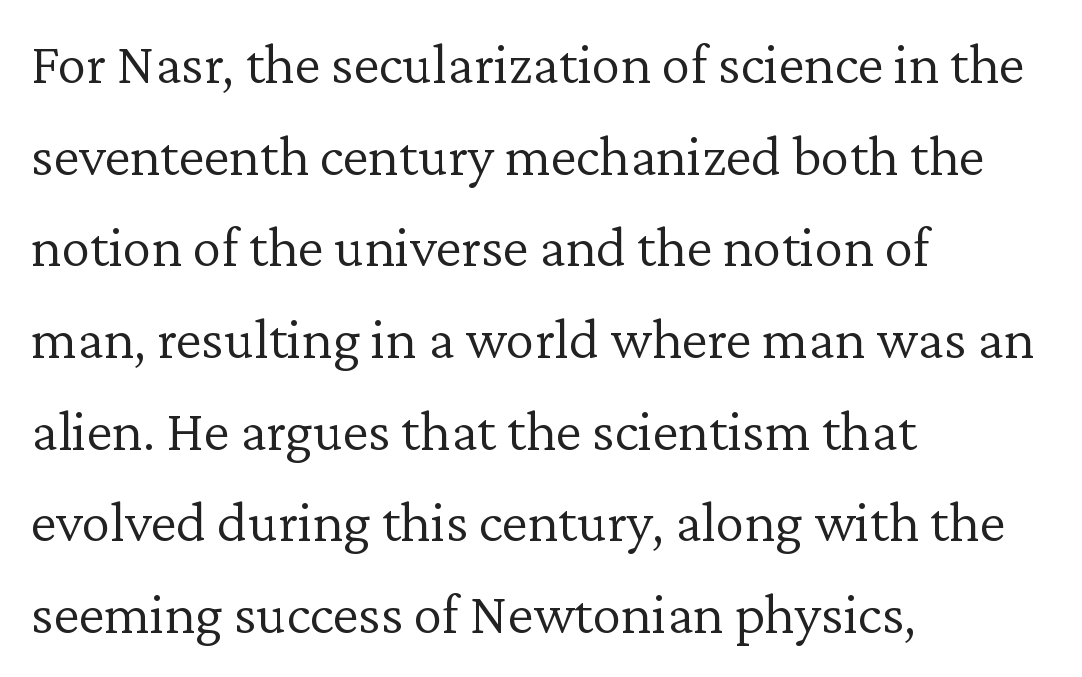
{"serif": "yes", "italic": "no", "bold": "no", "weight": "light", "width": "normal", "stroke_contrast": "low", "x_height": "medium", "monospaced": "no", "underline": "no", "align": "left", "line_spacing": "normal", "line_spacing_ratio": 1.58, "letter_spacing": "normal", "letter_spacing_em": 0.0, "glyph_px": 58}
